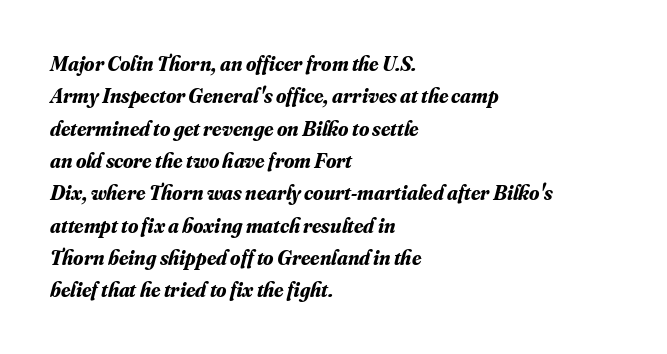
{"italic": "yes", "lean": "right", "slant_degrees": 16, "bold": "yes", "underline": "no", "align": "left", "line_spacing": "normal", "line_spacing_ratio": 1.54, "letter_spacing": "normal", "letter_spacing_em": 0.0, "glyph_px": 21}
